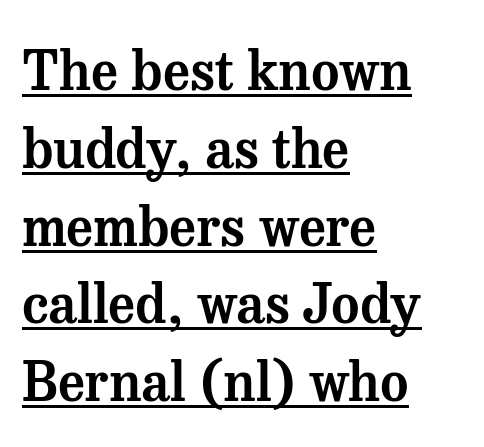
{"serif": "yes", "italic": "no", "width": "normal", "stroke_contrast": "medium", "x_height": "medium", "monospaced": "no", "underline": "yes", "align": "left", "line_spacing": "normal", "line_spacing_ratio": 1.44, "letter_spacing": "normal", "letter_spacing_em": 0.0, "glyph_px": 54}
